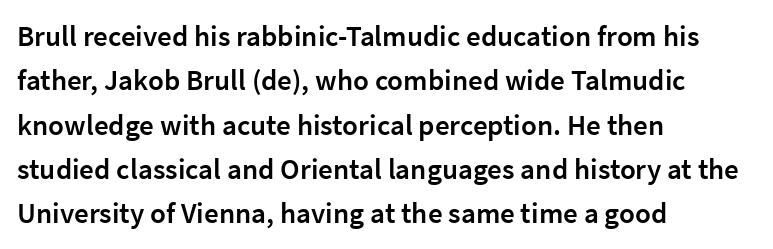
Every stem runs plumb, perpendicular to the baseline. The line-height multiplier appears to be the usual default. A typesetter would call this proportional, since set widths differ per character. Which margin do the lines hug? The left one — the right edge is uneven. The sample has been set in demibold, a notch under bold.
